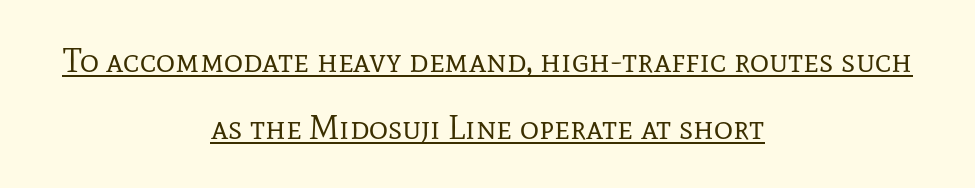
Glance below the letters and you will spot a drawn line. Serif or sans? Serif — the stroke terminals have little feet. The whitespace from short lines is split evenly between both sides. The tracking reads as untouched default to a designer's eye.
